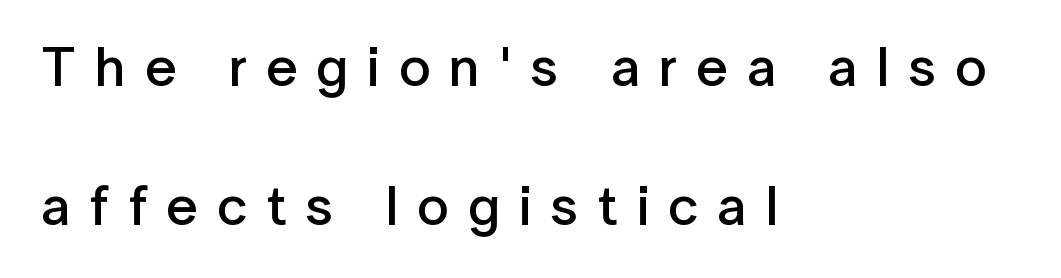
Each letter keeps its own natural width here, so spacing adapts to shape. Do the letters lean? They stand straight. Summary of vertical rhythm: relaxed, with wide interline spacing. The strokes are fattened partway — semibold, not bold.
